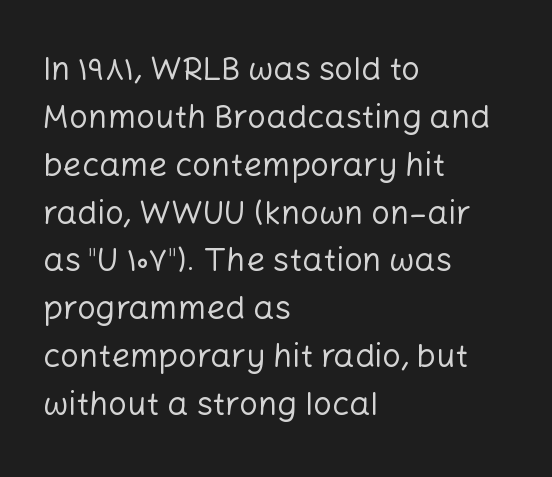
The image shows 33 px regular-weight sans-serif type, upright; set left-aligned, normal line spacing (1.45x), normal letter spacing, not underlined; low stroke contrast and a medium x-height.
